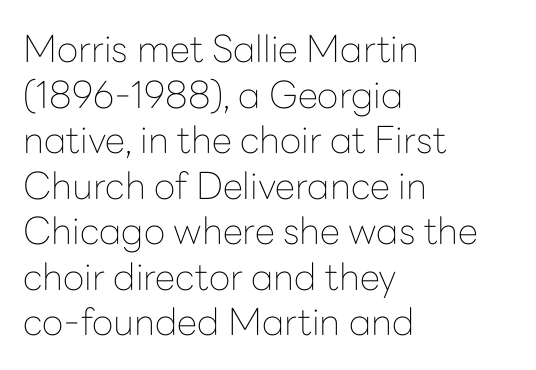
{"serif": "no", "italic": "no", "bold": "no", "weight": "thin", "width": "normal", "stroke_contrast": "low", "x_height": "medium", "monospaced": "no", "underline": "no", "align": "left", "line_spacing_ratio": 1.23, "letter_spacing": "normal", "letter_spacing_em": 0.0, "glyph_px": 37}
